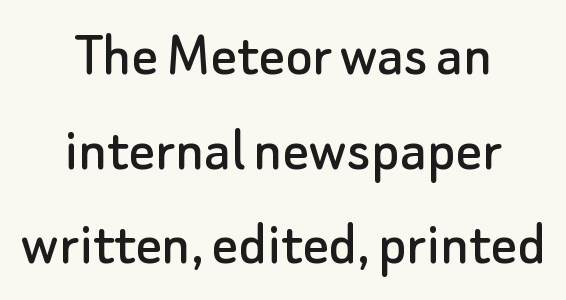
The image shows 64 px sans-serif type, upright; set centered, normal line spacing (1.48x), normal letter spacing, not underlined; low stroke contrast and a small x-height.
